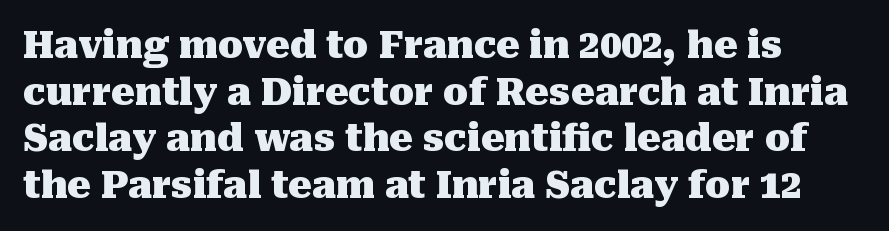
The image shows 37 px heavy serif type, upright; set normal line spacing (1.26x), normal letter spacing, not underlined; medium stroke contrast and a medium x-height.
